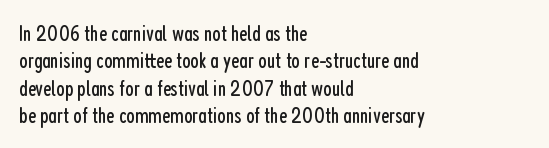
Rendered with straight, roman letterforms. Weight: not bold — regular or lighter. Words appear dense and cohesive because spacing is normal. Horizontal alignment here is leftward, the default for most running prose. A clean baseline with only descenders dipping below it.
